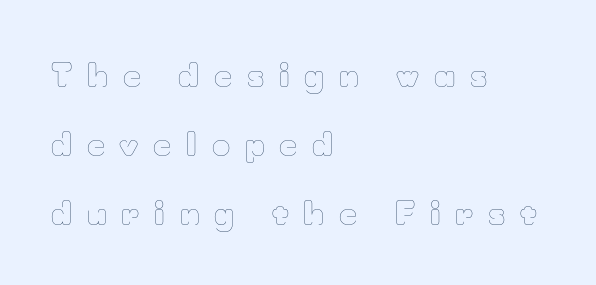
The passage shown is not underscored anywhere. One-word summary of the alignment: left. Letter spacing: wide. Does the leading feel generous? Absolutely, it's lavish. Vertical strokes here are truly vertical. Weight: in the light-to-regular range.
